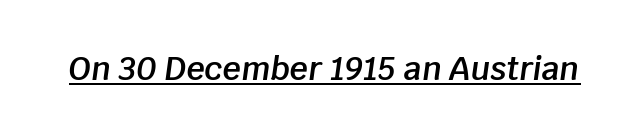
The image shows 32 px semibold type, italic (leaning right); set normal letter spacing, underlined; low stroke contrast and a large x-height.
